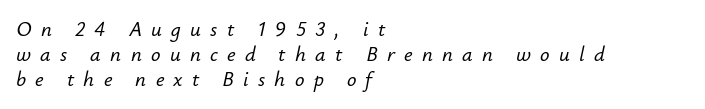
The glyphs are unaccompanied by any horizontal stroke below them. Words appear elongated and porous because spacing is wide. Short and long lines alike share a common starting point at left. A typesetter would mark this as italic.
